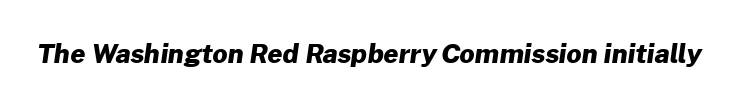
Q: Is the text bold? A: Yes.
Q: Is the text underlined? A: No.
Q: Is the spacing between letters normal or unusually wide? A: Normal.
